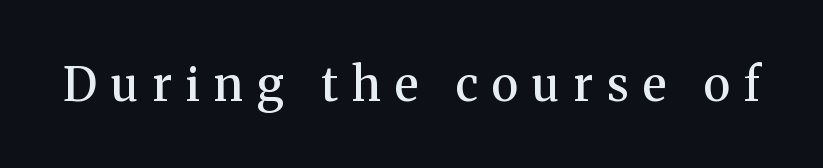
The image shows 47 px semibold serif type, upright; set unusually wide letter spacing (+0.3 em), not underlined; medium stroke contrast and a medium x-height.
